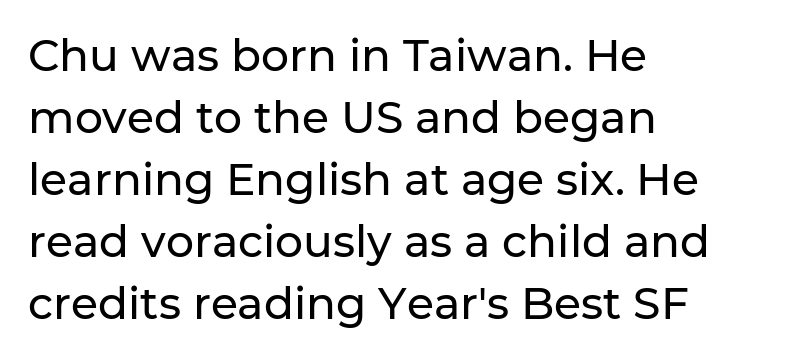
Q: Is the text italic (slanted)? A: No, it is upright.
Q: Is the typeface a serif or a sans-serif typeface? A: Sans-serif.
Q: Is the text underlined? A: No.
Q: How is the paragraph aligned? A: Left-aligned.
Q: Is the spacing between letters normal or unusually wide? A: Normal.
Q: Is the spacing between lines tight, normal or loose? A: Normal.
Q: Width (condensed, normal, or wide)? A: Normal.
Q: Stroke contrast? A: Low.
Q: x-height? A: Medium.
Q: Monospaced? A: No.
